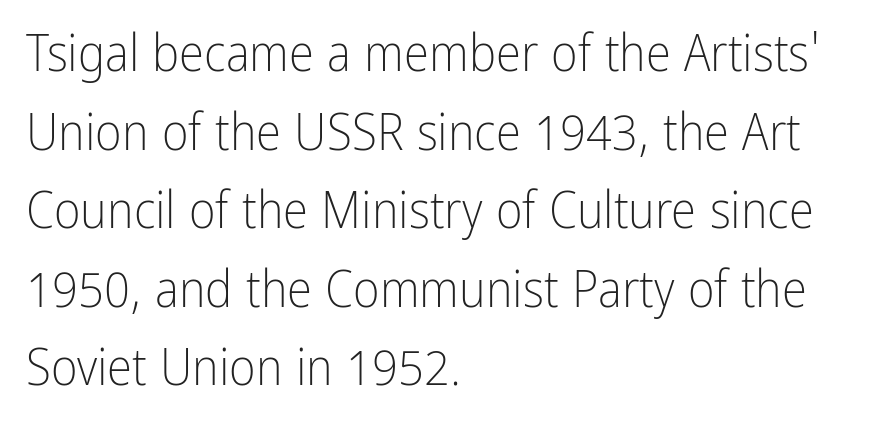
Q: Is the text bold? A: No.
Q: Is the text italic (slanted)? A: No, it is upright.
Q: Is the typeface a serif or a sans-serif typeface? A: Sans-serif.
Q: Is the text underlined? A: No.
Q: How is the paragraph aligned? A: Left-aligned.
Q: Is the spacing between letters normal or unusually wide? A: Normal.
Q: Is the spacing between lines tight, normal or loose? A: Normal.
Q: Width (condensed, normal, or wide)? A: Condensed.
Q: Stroke contrast? A: Low.
Q: x-height? A: Medium.
Q: Monospaced? A: No.
